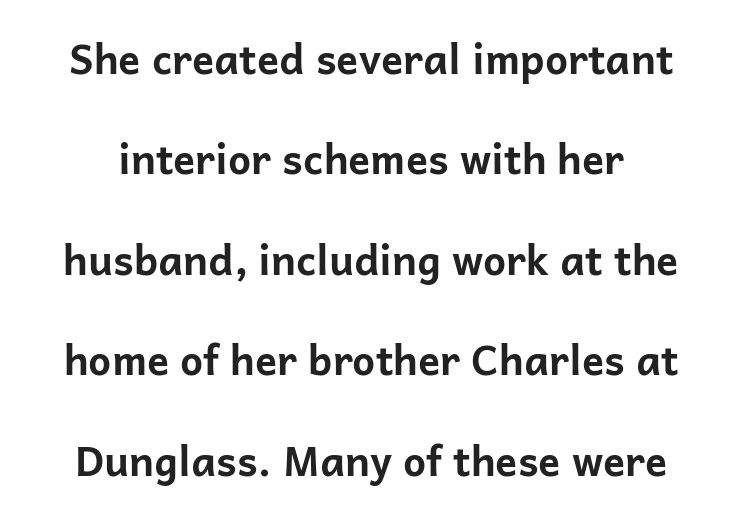
Words float on clear page, feet unadorned. Proportional: the letters do not fall into vertical columns. Vertical spacing — loose. A dark, heavy texture on the line: the type is bold. You could call the tracking neutral — neither tight nor loose.
